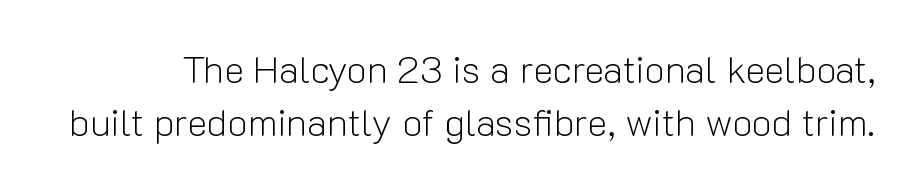
The image shows 38 px light sans-serif type, upright; set normal line spacing (1.4x), normal letter spacing, not underlined; low stroke contrast and a medium x-height.
